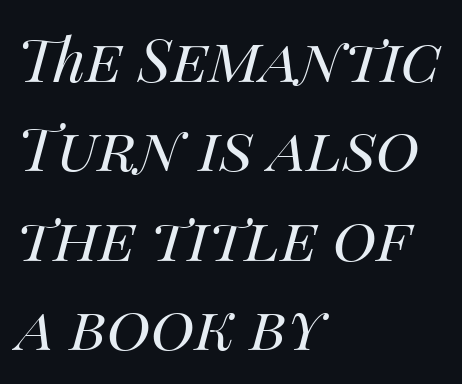
These lines are rendered in a variable-pitch font. Rendered with sloped, italic letterforms. One glance says typical: line gaps are just what's usual. On a weight scale, this lands at 450 or below.
